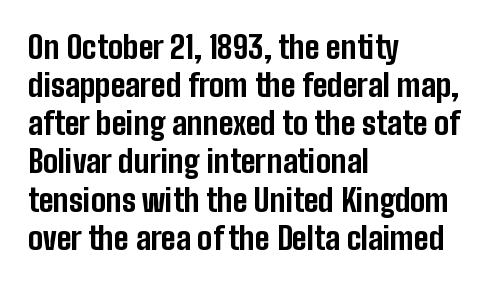
The letters advance in unequal steps, a hallmark of proportional type. The setting favours the left margin, as ordinary paragraphs usually do. Type without underlining. Observe the absence of serifs on each vertical stroke in this sample. The letters sit at their default tracking, neither squeezed nor spread.
